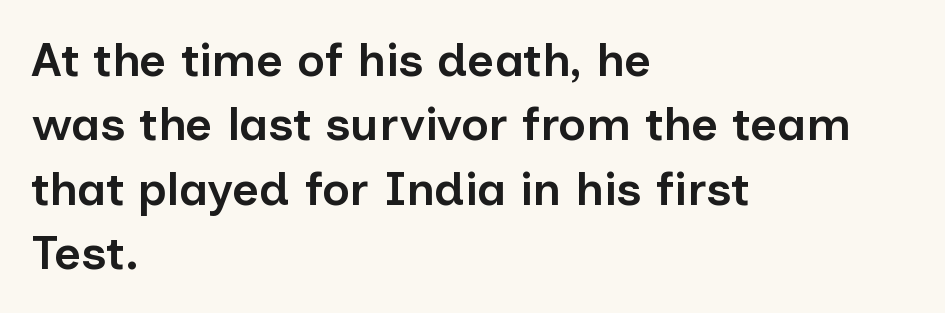
Q: Is the text bold? A: Semi-bold.
Q: Is the text italic (slanted)? A: No, it is upright.
Q: Is the typeface a serif or a sans-serif typeface? A: Sans-serif.
Q: Is the text underlined? A: No.
Q: How is the paragraph aligned? A: Left-aligned.
Q: Is the spacing between letters normal or unusually wide? A: Normal.
Q: Is the spacing between lines tight, normal or loose? A: Normal.
Q: Width (condensed, normal, or wide)? A: Normal.
Q: Stroke contrast? A: Low.
Q: x-height? A: Medium.
Q: Monospaced? A: No.
